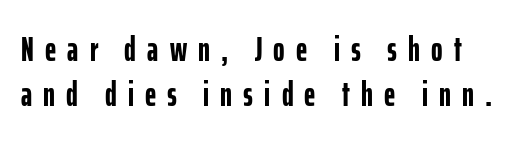
Q: Is the text bold? A: Yes.
Q: Is the text italic (slanted)? A: No, it is upright.
Q: Is the typeface a serif or a sans-serif typeface? A: Sans-serif.
Q: Is the text underlined? A: No.
Q: Is the spacing between letters normal or unusually wide? A: Unusually wide.
Q: Is the spacing between lines tight, normal or loose? A: Normal.
Q: Width (condensed, normal, or wide)? A: Condensed.
Q: Stroke contrast? A: Low.
Q: x-height? A: Medium.
Q: Monospaced? A: No.
